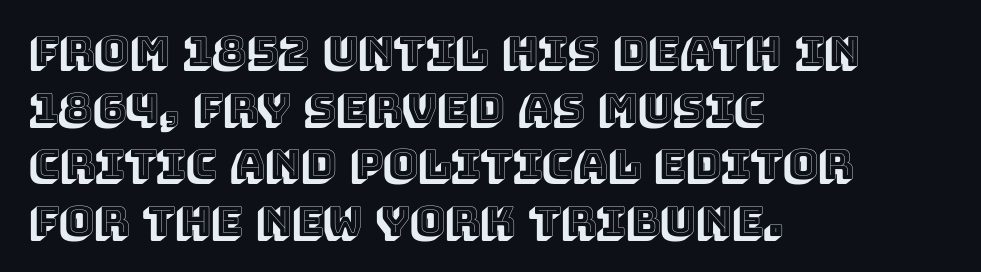
{"italic": "no", "width": "normal", "x_height": "large", "monospaced": "no", "underline": "no", "align": "left", "line_spacing": "normal", "line_spacing_ratio": 1.35, "letter_spacing": "normal", "letter_spacing_em": 0.0, "glyph_px": 42}
